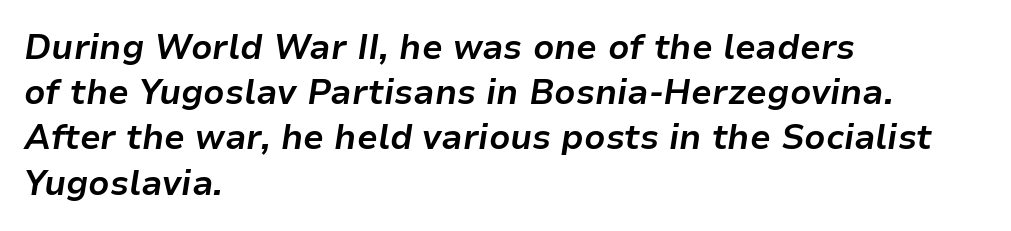
{"italic": "yes", "lean": "right", "slant_degrees": 9, "bold": "yes", "weight": "bold", "width": "normal", "stroke_contrast": "low", "x_height": "medium", "monospaced": "no", "underline": "no", "align": "left", "line_spacing": "normal", "line_spacing_ratio": 1.33, "letter_spacing": "normal", "letter_spacing_em": 0.0, "glyph_px": 34}
